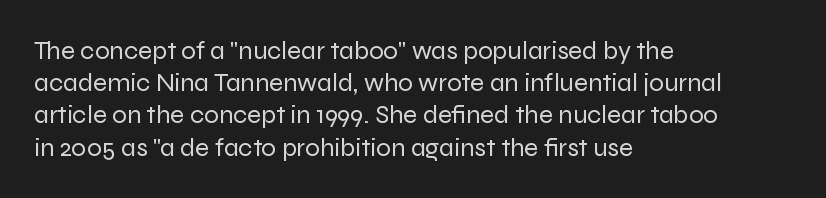
No letter is thick-stroked: the sample isn't bold. The lettering stays uniformly vertical, giving the passage a roman look. This sample uses plain, unmodified letter spacing. These lines stack with their left ends in a neat column. The gap between lines stays unmarked.
